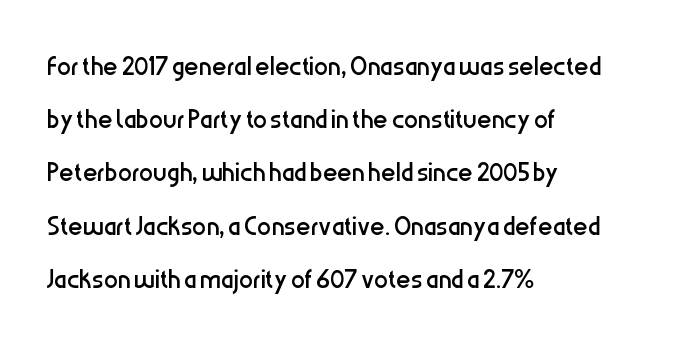
The image shows 35 px regular-weight, condensed sans-serif type, upright; set left-aligned, normal line spacing (1.52x), normal letter spacing, not underlined; low stroke contrast and a medium x-height.
